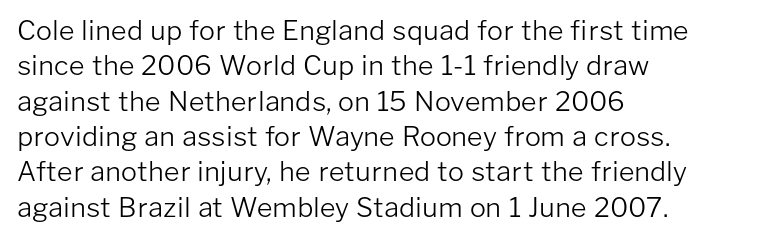
The image shows 27 px text type, upright; set left-aligned, normal line spacing (1.31x), normal letter spacing, not underlined.
